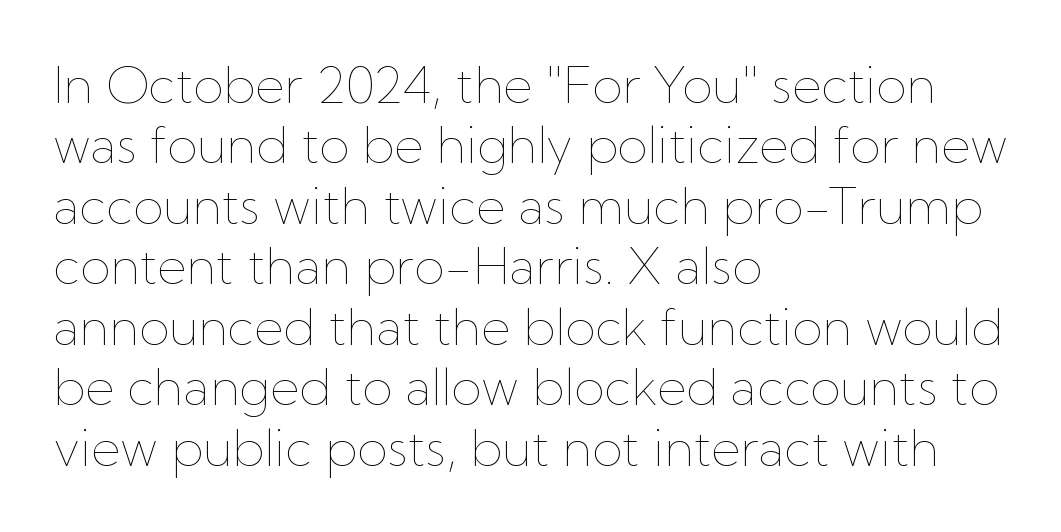
The image shows 50 px thin type, upright; set left-aligned, line spacing 1.21x, normal letter spacing, not underlined; low stroke contrast and a medium x-height.
